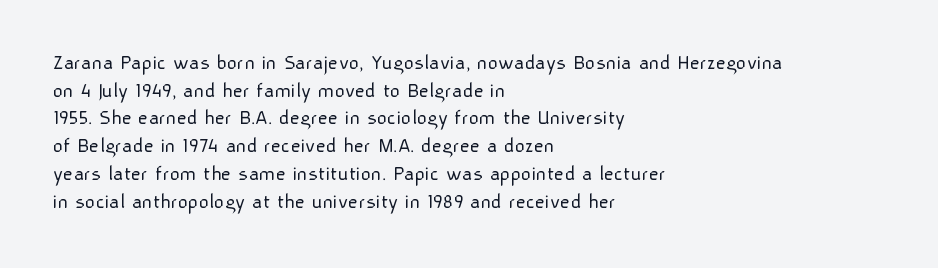
The image shows 22 px text type, upright; set left-aligned, normal line spacing (1.26x), normal letter spacing, not underlined.
